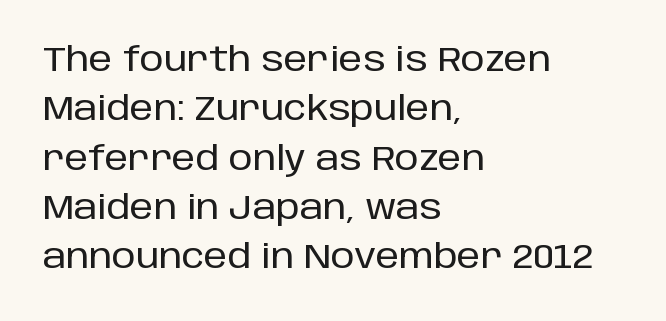
The image shows 34 px sans-serif type, upright; set left-aligned, normal line spacing (1.45x), normal letter spacing, not underlined; low stroke contrast and a large x-height.
